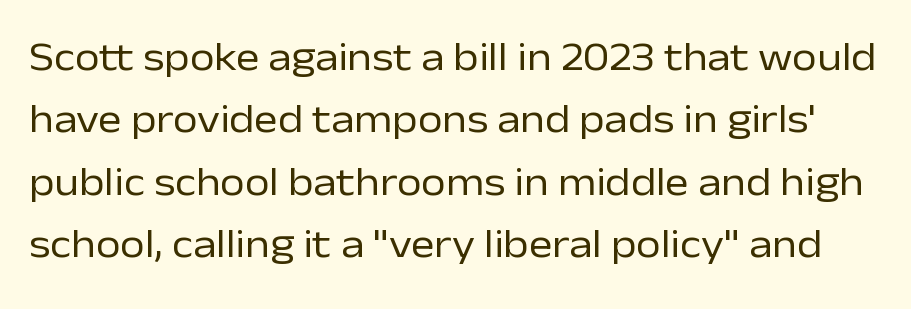
Nobody drew a line under any word here. Think of a printed novel: that variable character pitch is what you see here. Every character sits straight up, as roman type does. I'd call this a sans setting — the letters go barefoot. Bold? No — there's no thickening of the strokes. Rows of type keep a routine distance in the vertical direction.
